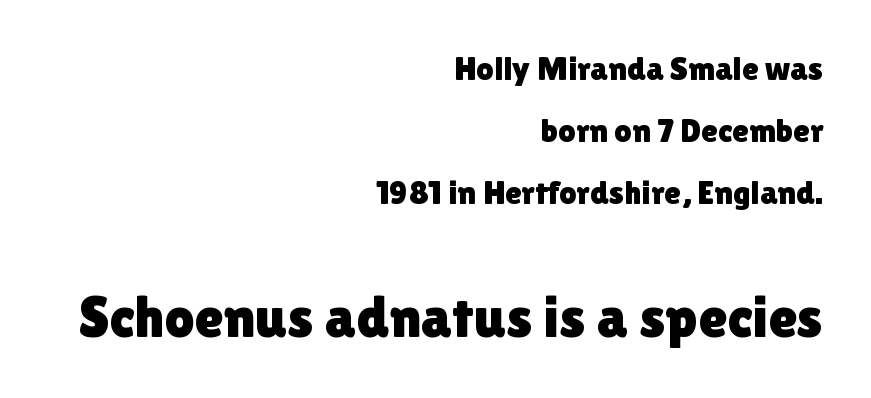
The image shows 59 px sans-serif type, upright; set right-aligned, line spacing 1.83x, normal letter spacing, not underlined; the second (bottom) block is 1.74x larger; a medium x-height.
